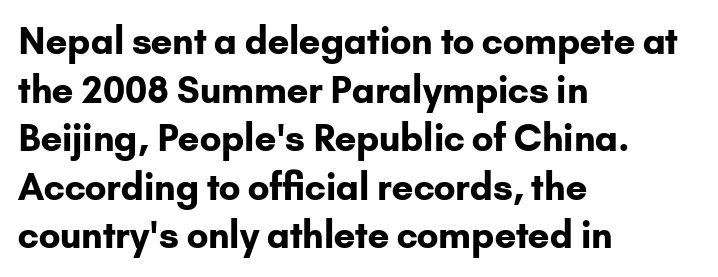
When letters stand straight like this, we call the style roman or upright. Here the designer chose a conventional face with non-uniform glyph widths. Quick note: underline off. Layout note: lines flush left. Letterform terminals end flat and unadorned throughout the passage.
